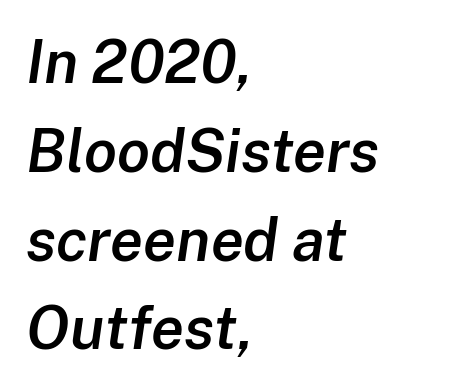
Looks like regular typesetting: each glyph gets only the width it needs. This rendering uses left alignment, leaving the right contour irregular. The passage shown stacks its lines at a standard gap. This rendering leaves character spacing at its baseline value. The typography opts for an oblique posture over an upright one.
